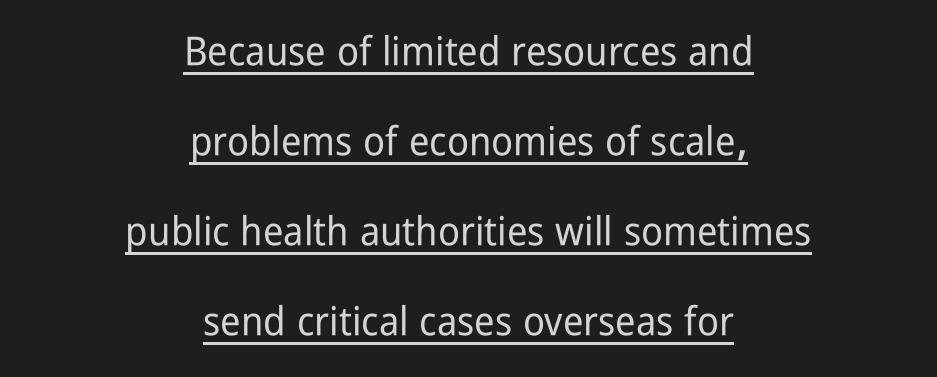
The image shows 40 px condensed sans-serif type, upright; set centered, loose line spacing (2.25x), normal letter spacing, underlined; low stroke contrast and a medium x-height.
